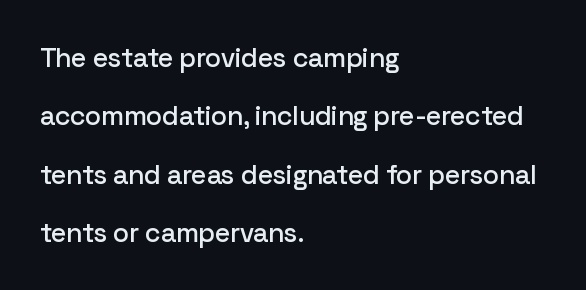
Q: Is the text italic (slanted)? A: No, it is upright.
Q: Is the text underlined? A: No.
Q: How is the paragraph aligned? A: Left-aligned.
Q: Is the spacing between letters normal or unusually wide? A: Normal.
Q: Is the spacing between lines tight, normal or loose? A: Loose.
